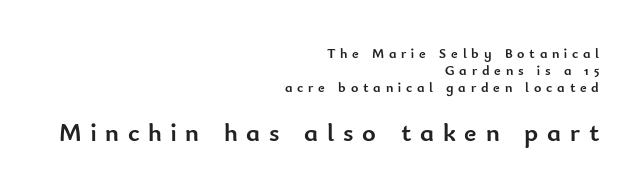
Q: Is the text bold? A: Yes.
Q: Is the text italic (slanted)? A: No, it is upright.
Q: Is the text underlined? A: No.
Q: How is the paragraph aligned? A: Right-aligned.
Q: Is the spacing between letters normal or unusually wide? A: Unusually wide.
Q: Which block of text is set in a larger size, the first (top) or the second (bottom)? A: The second (bottom) one.
